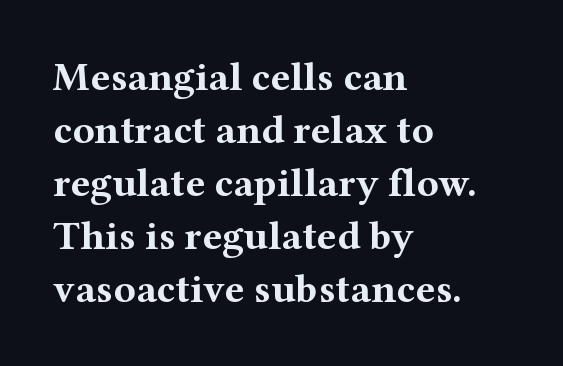
You could not count columns in this text — the font is proportionally spaced. Lines of text with bare space underneath. How heavy is the stroke? Heavy — this is a bold. Tall strokes in this sample are plumb rather than angled. Regarding leading, the lines here are spaced in the standard way.
